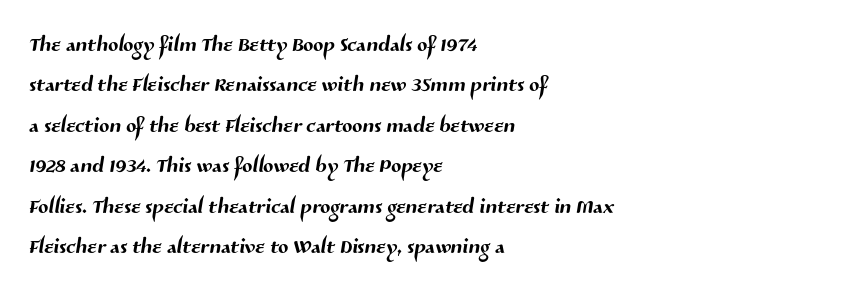
{"serif": "no", "width": "normal", "stroke_contrast": "medium", "x_height": "medium", "monospaced": "no", "underline": "no", "align": "left", "line_spacing": "normal", "line_spacing_ratio": 1.35, "letter_spacing": "normal", "letter_spacing_em": 0.0, "glyph_px": 30}
